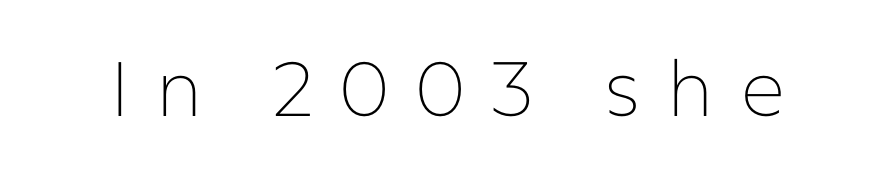
The image shows 77 px thin sans-serif type, upright; set unusually wide letter spacing (+0.33 em), not underlined; low stroke contrast and a medium x-height.
